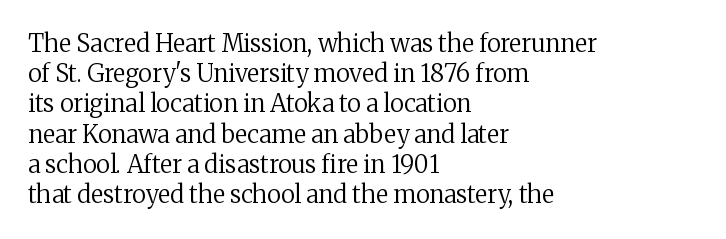
{"italic": "no", "bold": "no", "underline": "no", "align": "left", "line_spacing": "normal", "line_spacing_ratio": 1.26, "letter_spacing": "normal", "letter_spacing_em": 0.0, "glyph_px": 24}
